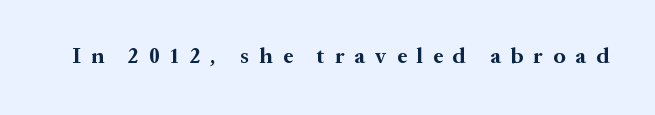
The space directly below the letters is spotless. Quick note: not italic, upright. In terms of weight, the rendering is a true, heavy bold. How are the letters spaced? Widely, with obvious added tracking.
